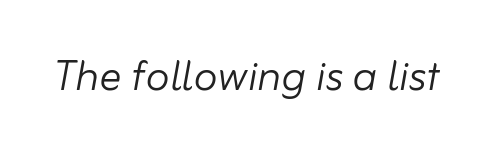
{"italic": "yes", "lean": "right", "slant_degrees": 10, "bold": "no", "weight": "light", "width": "normal", "stroke_contrast": "low", "x_height": "small", "monospaced": "no", "underline": "no", "letter_spacing": "normal", "letter_spacing_em": 0.0, "glyph_px": 55}
